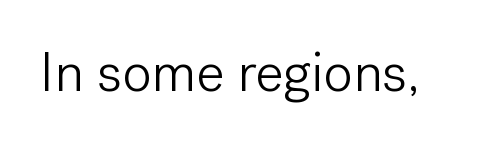
Q: Is the text bold? A: No.
Q: Is the text italic (slanted)? A: No, it is upright.
Q: Is the typeface a serif or a sans-serif typeface? A: Sans-serif.
Q: Is the text underlined? A: No.
Q: Is the spacing between letters normal or unusually wide? A: Normal.
Q: Width (condensed, normal, or wide)? A: Normal.
Q: Stroke contrast? A: Low.
Q: x-height? A: Medium.
Q: Monospaced? A: No.
